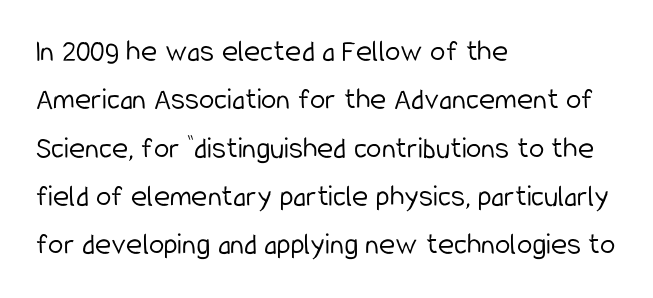
The image shows 31 px light, condensed sans-serif type, upright; set left-aligned, normal line spacing (1.56x), normal letter spacing, not underlined; low stroke contrast and a medium x-height.
